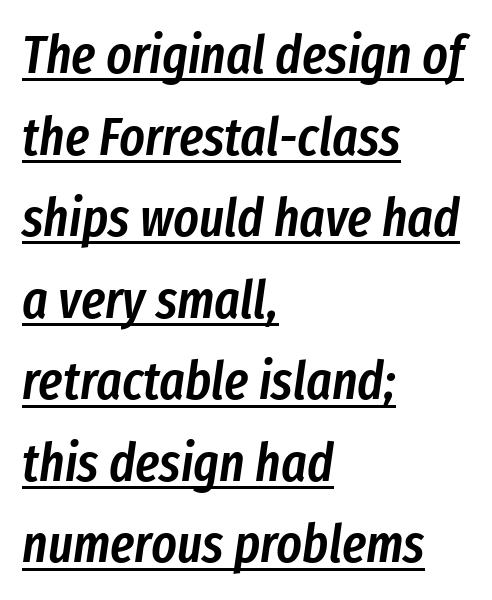
{"italic": "yes", "lean": "right", "slant_degrees": 8, "bold": "semi", "weight": "semibold", "width": "condensed", "stroke_contrast": "low", "x_height": "medium", "monospaced": "no", "underline": "yes", "align": "left", "line_spacing": "normal", "line_spacing_ratio": 1.51, "letter_spacing": "normal", "letter_spacing_em": 0.0, "glyph_px": 54}
